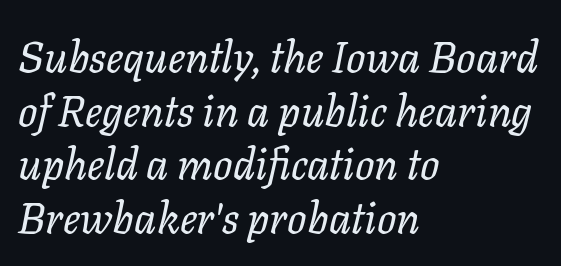
Q: Is the text bold? A: No.
Q: Is the text italic (slanted)? A: Yes, it leans right by about 11 degrees.
Q: Is the text underlined? A: No.
Q: How is the paragraph aligned? A: Left-aligned.
Q: Is the spacing between letters normal or unusually wide? A: Normal.
Q: Is the spacing between lines tight, normal or loose? A: Normal.
Q: Width (condensed, normal, or wide)? A: Normal.
Q: Stroke contrast? A: Low.
Q: x-height? A: Medium.
Q: Monospaced? A: No.
